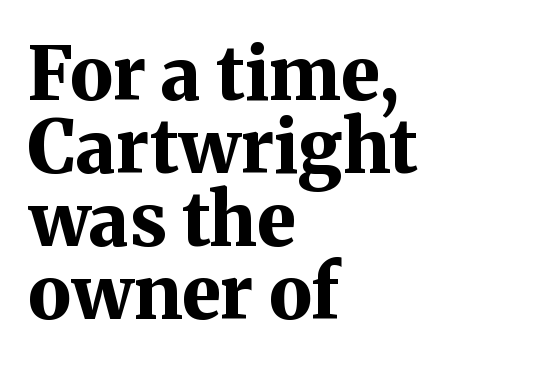
Q: Is the text bold? A: Yes.
Q: Is the text italic (slanted)? A: No, it is upright.
Q: Is the typeface a serif or a sans-serif typeface? A: Serif.
Q: Is the text underlined? A: No.
Q: How is the paragraph aligned? A: Left-aligned.
Q: Is the spacing between letters normal or unusually wide? A: Normal.
Q: Is the spacing between lines tight, normal or loose? A: Tight.
Q: Width (condensed, normal, or wide)? A: Normal.
Q: Stroke contrast? A: Medium.
Q: x-height? A: Medium.
Q: Monospaced? A: No.
